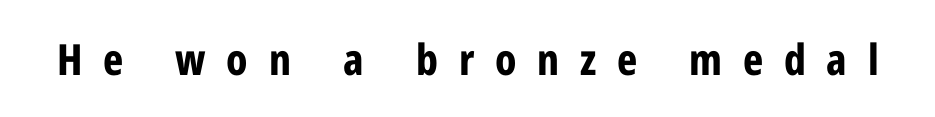
{"serif": "no", "italic": "no", "bold": "yes", "weight": "bold", "width": "condensed", "stroke_contrast": "low", "x_height": "medium", "monospaced": "no", "underline": "no", "letter_spacing": "wide", "letter_spacing_em": 0.48, "glyph_px": 43}
